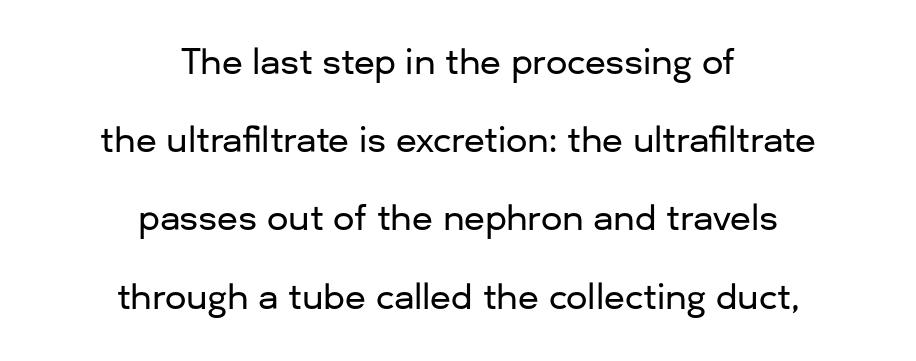
The image shows 34 px sans-serif type, upright; set centered, loose line spacing (2.3x), normal letter spacing, not underlined; low stroke contrast and a medium x-height.
